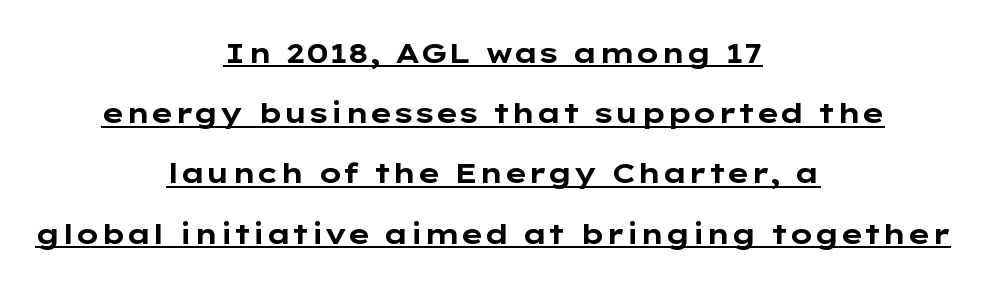
{"serif": "no", "italic": "no", "bold": "yes", "weight": "bold", "width": "wide", "stroke_contrast": "low", "x_height": "medium", "monospaced": "no", "underline": "yes", "align": "center", "line_spacing": "loose", "line_spacing_ratio": 2.15, "letter_spacing": "normal", "letter_spacing_em": 0.0, "glyph_px": 28}
